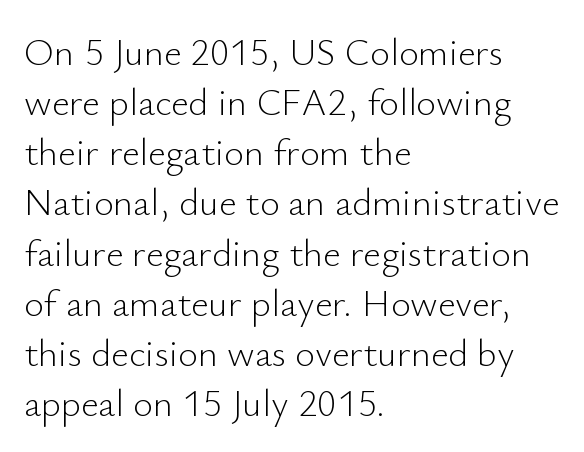
The image shows 38 px light sans-serif type, upright; set left-aligned, normal line spacing (1.32x), normal letter spacing, not underlined; low stroke contrast and a small x-height.
